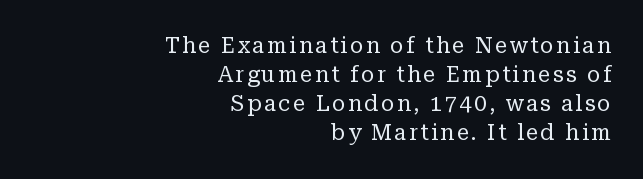
Q: Is the text bold? A: No.
Q: Is the text italic (slanted)? A: No, it is upright.
Q: Is the text underlined? A: No.
Q: How is the paragraph aligned? A: Right-aligned.
Q: Is the spacing between lines tight, normal or loose? A: Normal.
